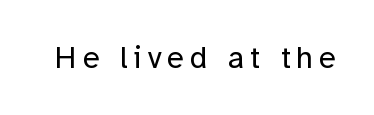
The image shows 31 px regular-weight sans-serif type, upright; set not underlined; low stroke contrast and a medium x-height.
